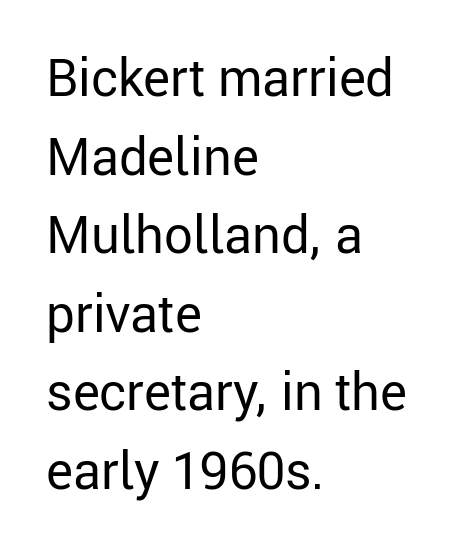
Q: Is the text bold? A: No.
Q: Is the text italic (slanted)? A: No, it is upright.
Q: Is the typeface a serif or a sans-serif typeface? A: Sans-serif.
Q: Is the text underlined? A: No.
Q: How is the paragraph aligned? A: Left-aligned.
Q: Is the spacing between letters normal or unusually wide? A: Normal.
Q: Is the spacing between lines tight, normal or loose? A: Normal.
Q: Width (condensed, normal, or wide)? A: Normal.
Q: Stroke contrast? A: Low.
Q: x-height? A: Medium.
Q: Monospaced? A: No.
